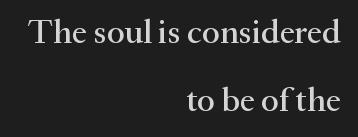
{"serif": "yes", "italic": "no", "width": "normal", "stroke_contrast": "medium", "x_height": "small", "monospaced": "no", "underline": "no", "align": "right", "line_spacing": "loose", "line_spacing_ratio": 2.0, "letter_spacing": "normal", "letter_spacing_em": 0.0, "glyph_px": 34}
